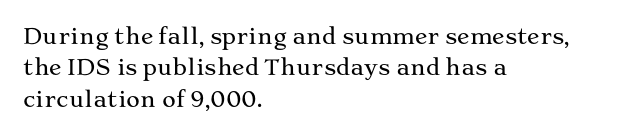
The image shows 21 px text type, upright; set left-aligned, normal line spacing (1.5x), normal letter spacing, not underlined.
